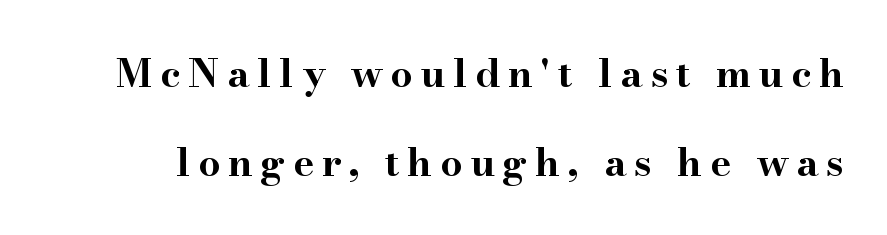
Q: Is the text bold? A: Yes.
Q: Is the text italic (slanted)? A: No, it is upright.
Q: Is the typeface a serif or a sans-serif typeface? A: Serif.
Q: Is the text underlined? A: No.
Q: Is the spacing between letters normal or unusually wide? A: Unusually wide.
Q: Is the spacing between lines tight, normal or loose? A: Loose.
Q: Width (condensed, normal, or wide)? A: Wide.
Q: Stroke contrast? A: High.
Q: x-height? A: Small.
Q: Monospaced? A: No.
